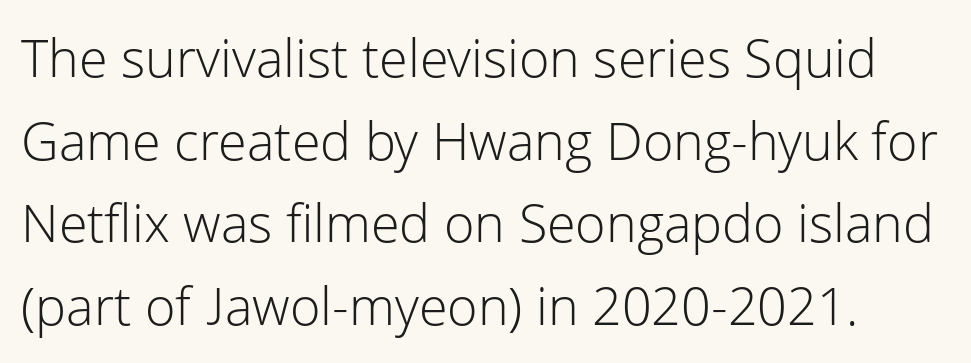
Q: Is the text bold? A: No.
Q: Is the text italic (slanted)? A: No, it is upright.
Q: Is the typeface a serif or a sans-serif typeface? A: Sans-serif.
Q: Is the text underlined? A: No.
Q: Is the spacing between letters normal or unusually wide? A: Normal.
Q: Is the spacing between lines tight, normal or loose? A: Normal.
Q: Width (condensed, normal, or wide)? A: Normal.
Q: Stroke contrast? A: Low.
Q: x-height? A: Medium.
Q: Monospaced? A: No.
